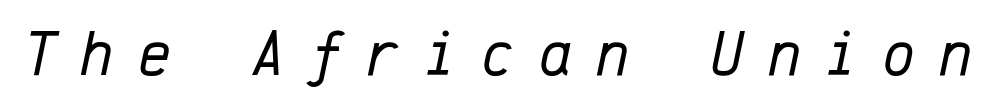
The image shows 64 px regular-weight type, italic (leaning right), monospaced; set unusually wide letter spacing (+0.37 em), not underlined; low stroke contrast and a medium x-height.
